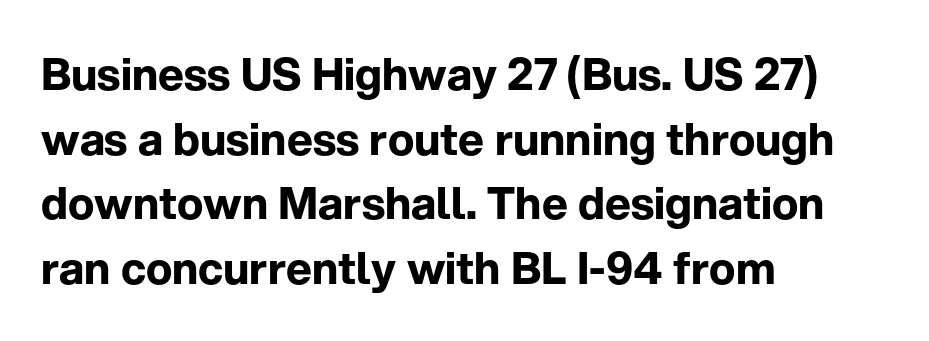
{"serif": "no", "italic": "no", "bold": "yes", "weight": "bold", "width": "normal", "stroke_contrast": "low", "x_height": "medium", "monospaced": "no", "underline": "no", "align": "left", "line_spacing": "normal", "line_spacing_ratio": 1.47, "letter_spacing": "normal", "letter_spacing_em": 0.0, "glyph_px": 44}
